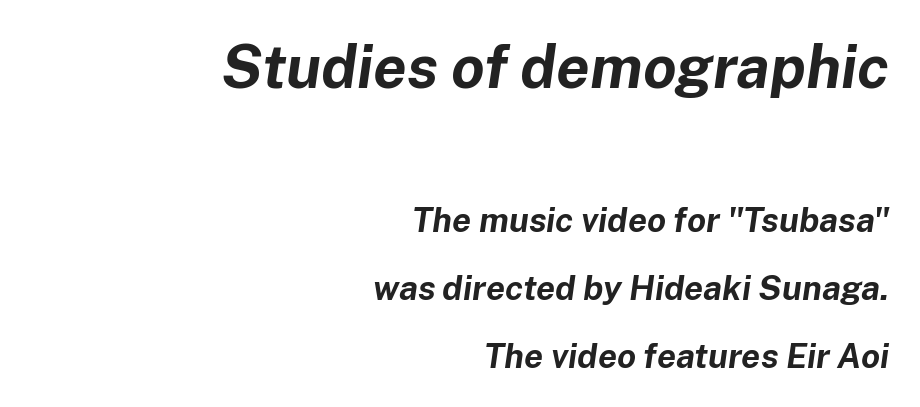
Block one is the big one; block two sits smaller underneath. Notice how the passage keeps a crisp vertical edge on the right only. Descender tails drop into unmarked territory. Standard letterfit; no display-style spreading of the glyphs.
